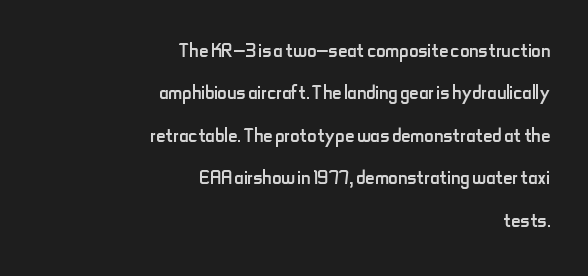
{"italic": "no", "bold": "no", "underline": "no", "align": "right", "line_spacing": "normal", "line_spacing_ratio": 1.63, "letter_spacing": "normal", "letter_spacing_em": 0.0, "glyph_px": 26}
